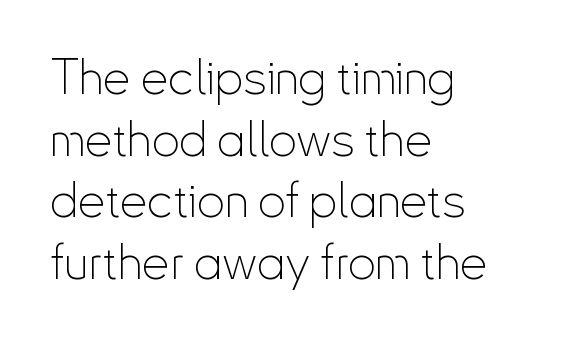
The image shows 49 px thin, condensed sans-serif type, upright; set left-aligned, normal line spacing (1.26x), normal letter spacing, not underlined; low stroke contrast and a small x-height.
